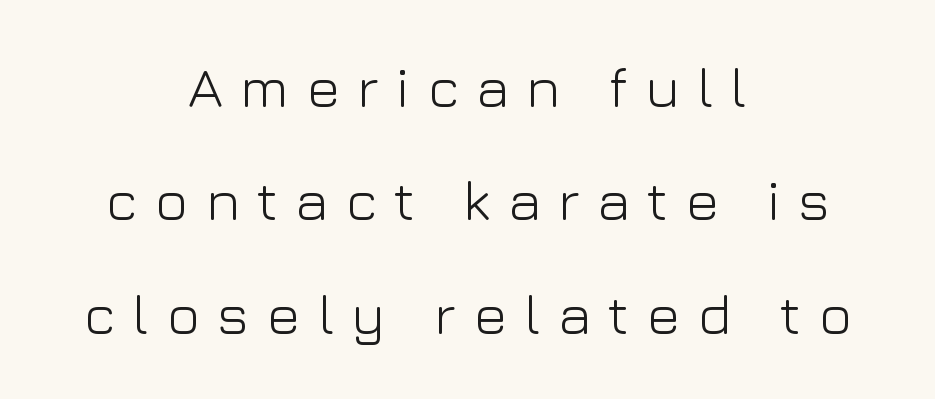
{"serif": "no", "italic": "no", "bold": "no", "weight": "light", "width": "normal", "stroke_contrast": "low", "x_height": "medium", "monospaced": "no", "underline": "no", "align": "center", "line_spacing": "loose", "line_spacing_ratio": 1.99, "letter_spacing": "wide", "letter_spacing_em": 0.3, "glyph_px": 57}
